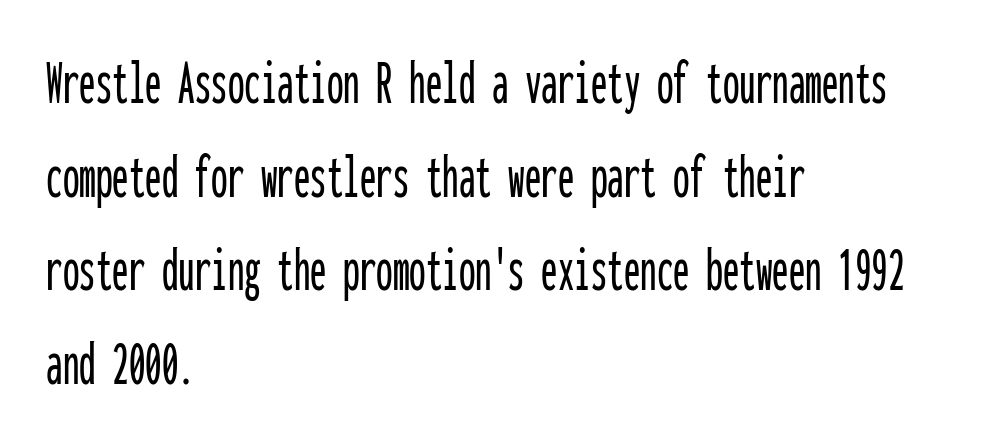
Is this a fixed-width face? Yes — each glyph sits in an identical cell. You can tell from the bare stems that sans-serif type was used. Posture: straight, roman, zero tilt. Teacher's note: observe the even left margin — that is flush-left alignment. Underlining? Definitely not there.
